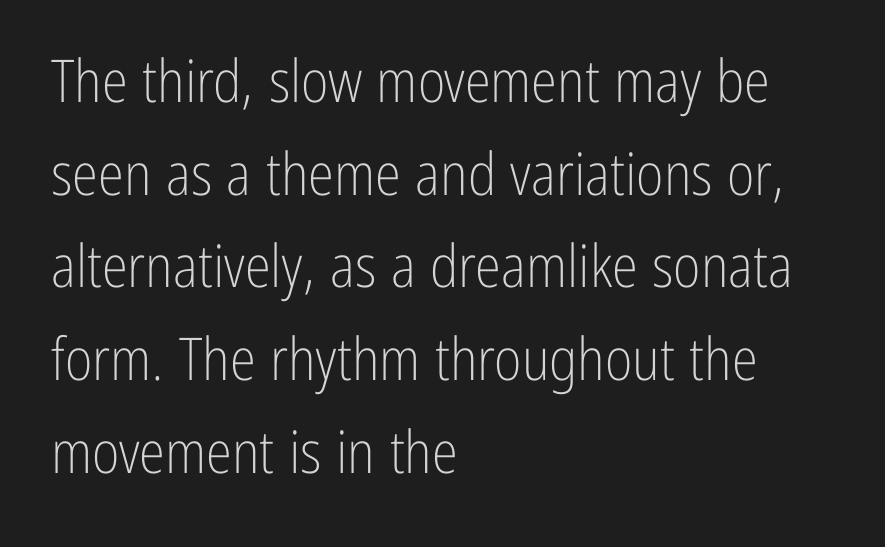
{"serif": "no", "italic": "no", "bold": "no", "weight": "light", "width": "condensed", "stroke_contrast": "low", "x_height": "medium", "monospaced": "no", "underline": "no", "align": "left", "line_spacing": "normal", "line_spacing_ratio": 1.57, "letter_spacing": "normal", "letter_spacing_em": 0.0, "glyph_px": 59}
